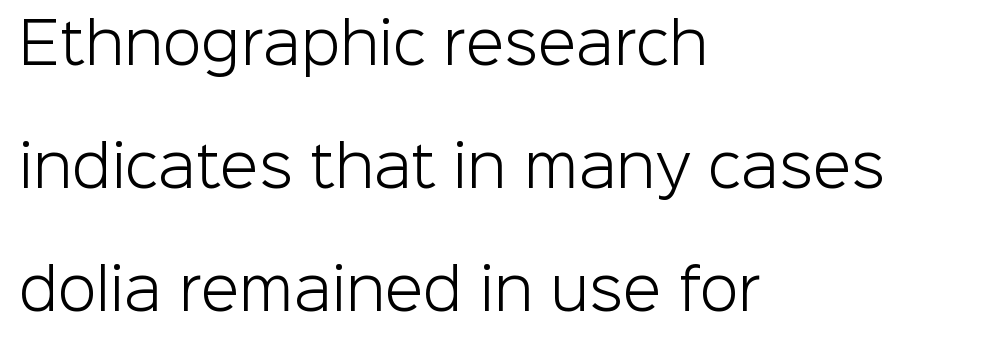
{"serif": "no", "italic": "no", "bold": "no", "weight": "light", "width": "normal", "stroke_contrast": "low", "x_height": "medium", "monospaced": "no", "underline": "no", "align": "left", "line_spacing": "loose", "line_spacing_ratio": 2.2, "letter_spacing": "normal", "letter_spacing_em": 0.0, "glyph_px": 56}
